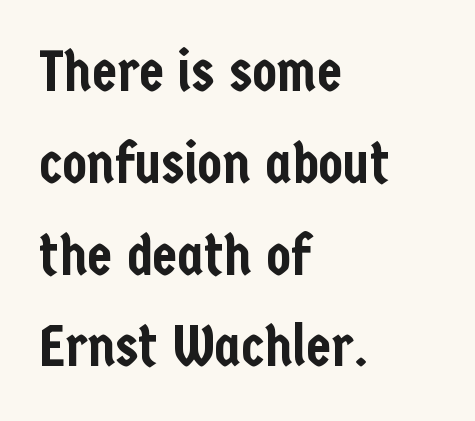
Q: Is the text italic (slanted)? A: No, it is upright.
Q: Is the typeface a serif or a sans-serif typeface? A: Sans-serif.
Q: Is the text underlined? A: No.
Q: How is the paragraph aligned? A: Left-aligned.
Q: Is the spacing between letters normal or unusually wide? A: Normal.
Q: Is the spacing between lines tight, normal or loose? A: Normal.
Q: Width (condensed, normal, or wide)? A: Condensed.
Q: Stroke contrast? A: Low.
Q: x-height? A: Medium.
Q: Monospaced? A: No.
